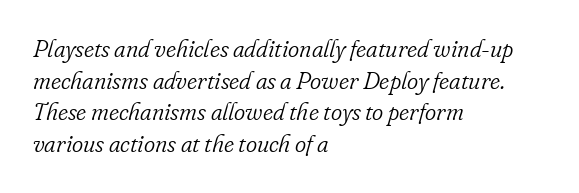
Q: Is the text bold? A: No.
Q: Is the text italic (slanted)? A: Yes, it leans right by about 16 degrees.
Q: Is the text underlined? A: No.
Q: How is the paragraph aligned? A: Left-aligned.
Q: Is the spacing between letters normal or unusually wide? A: Normal.
Q: Is the spacing between lines tight, normal or loose? A: Normal.
